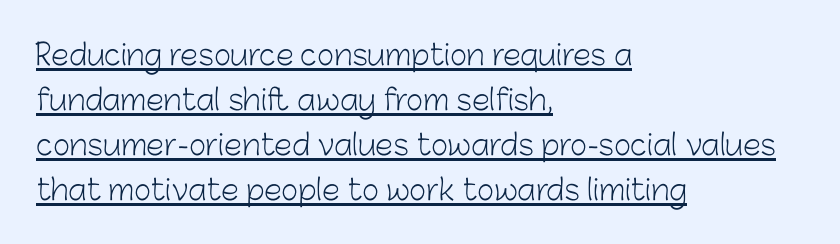
Q: Is the text bold? A: No.
Q: Is the text italic (slanted)? A: No, it is upright.
Q: Is the typeface a serif or a sans-serif typeface? A: Sans-serif.
Q: Is the text underlined? A: Yes.
Q: How is the paragraph aligned? A: Left-aligned.
Q: Is the spacing between letters normal or unusually wide? A: Normal.
Q: Is the spacing between lines tight, normal or loose? A: Normal.
Q: Width (condensed, normal, or wide)? A: Normal.
Q: Stroke contrast? A: Low.
Q: x-height? A: Medium.
Q: Monospaced? A: No.
